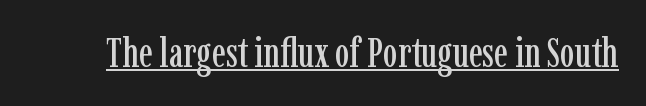
Q: Is the text italic (slanted)? A: No, it is upright.
Q: Is the typeface a serif or a sans-serif typeface? A: Serif.
Q: Is the text underlined? A: Yes.
Q: Is the spacing between letters normal or unusually wide? A: Normal.
Q: Width (condensed, normal, or wide)? A: Condensed.
Q: Stroke contrast? A: Low.
Q: x-height? A: Medium.
Q: Monospaced? A: No.
